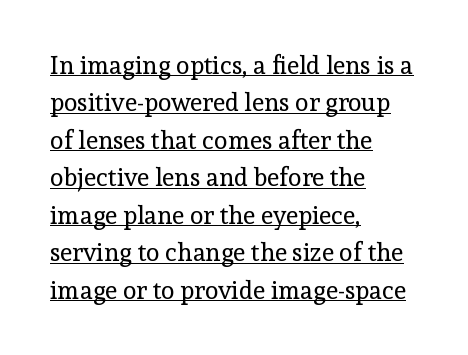
Q: Is the text bold? A: No.
Q: Is the text italic (slanted)? A: No, it is upright.
Q: Is the text underlined? A: Yes.
Q: How is the paragraph aligned? A: Left-aligned.
Q: Is the spacing between letters normal or unusually wide? A: Normal.
Q: Is the spacing between lines tight, normal or loose? A: Normal.
